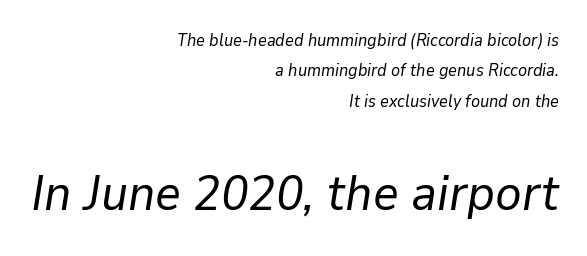
{"italic": "yes", "lean": "right", "slant_degrees": 9, "bold": "no", "weight": "regular", "width": "normal", "stroke_contrast": "low", "x_height": "medium", "monospaced": "no", "underline": "no", "align": "right", "line_spacing_ratio": 1.78, "letter_spacing": "normal", "letter_spacing_em": 0.0, "larger_block": "second", "size_ratio": 2.94, "glyph_px": 50}
